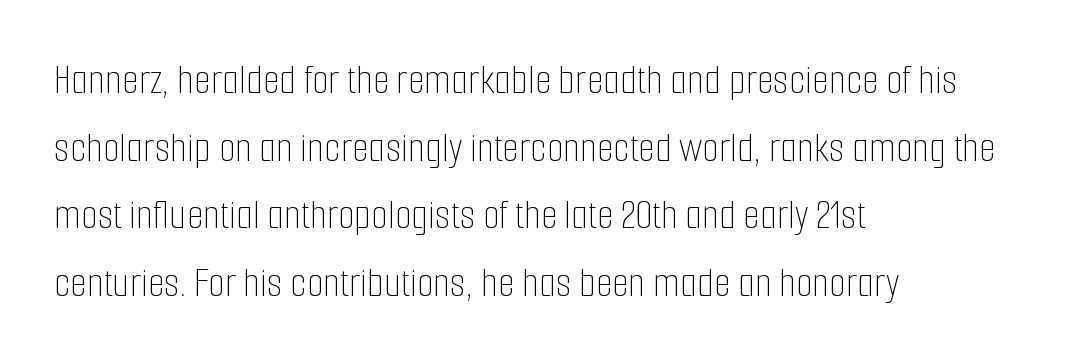
Q: Is the text bold? A: No.
Q: Is the text italic (slanted)? A: No, it is upright.
Q: Is the text underlined? A: No.
Q: How is the paragraph aligned? A: Left-aligned.
Q: Is the spacing between letters normal or unusually wide? A: Normal.
Q: Is the spacing between lines tight, normal or loose? A: Normal.
Q: Width (condensed, normal, or wide)? A: Condensed.
Q: Stroke contrast? A: Low.
Q: x-height? A: Medium.
Q: Monospaced? A: No.
